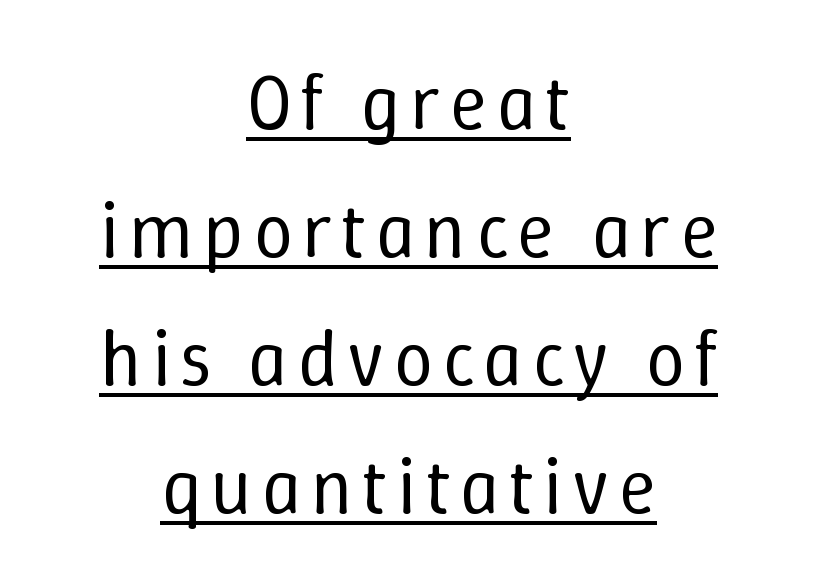
The image shows 79 px regular-weight type, upright; set centered, normal line spacing (1.62x), underlined; low stroke contrast and a medium x-height.
